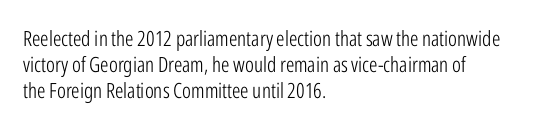
The image shows 21 px text type, upright; set left-aligned, line spacing 1.24x, normal letter spacing, not underlined.
